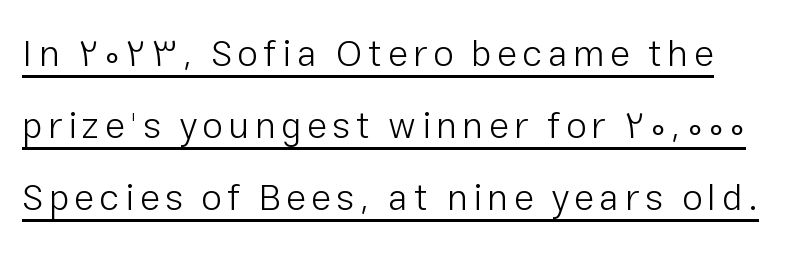
The image shows 37 px light sans-serif type, upright; set loose line spacing (1.95x), underlined; low stroke contrast and a medium x-height.
